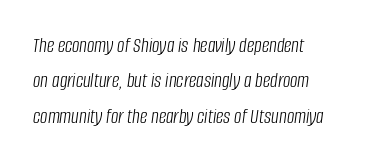
{"italic": "yes", "lean": "right", "slant_degrees": 8, "bold": "no", "underline": "no", "align": "left", "line_spacing": "normal", "line_spacing_ratio": 1.69, "letter_spacing": "normal", "letter_spacing_em": 0.0, "glyph_px": 21}
